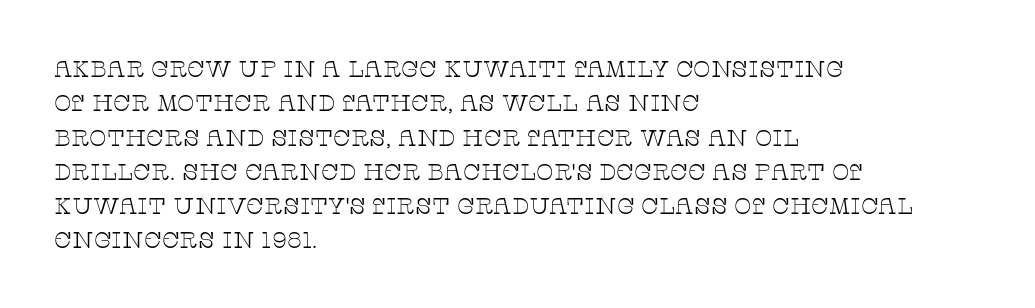
The image shows 23 px text type, upright; set left-aligned, normal line spacing (1.49x), normal letter spacing, not underlined.
